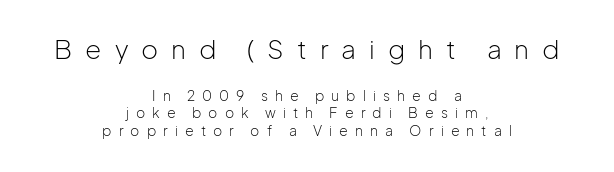
The image shows 26 px text type, upright; set centered, normal line spacing (1.26x), unusually wide letter spacing (+0.5 em), not underlined; the first (top) block is 1.86x larger.
